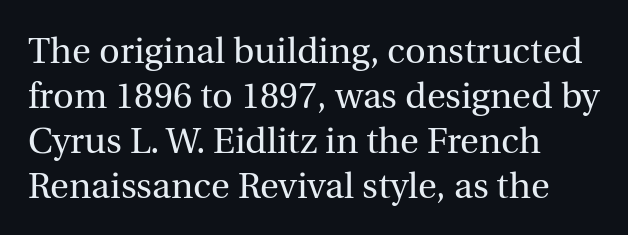
{"serif": "yes", "italic": "no", "bold": "no", "weight": "regular", "width": "normal", "x_height": "medium", "monospaced": "no", "underline": "no", "align": "left", "line_spacing": "normal", "line_spacing_ratio": 1.25, "letter_spacing": "normal", "letter_spacing_em": 0.0, "glyph_px": 36}
